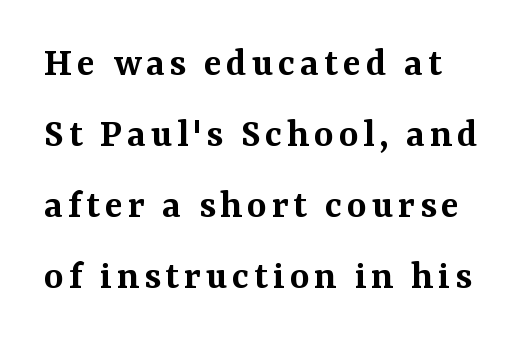
{"serif": "yes", "italic": "no", "bold": "semi", "weight": "semibold", "width": "normal", "stroke_contrast": "medium", "x_height": "medium", "monospaced": "no", "underline": "no", "line_spacing": "normal", "line_spacing_ratio": 1.69, "glyph_px": 42}
